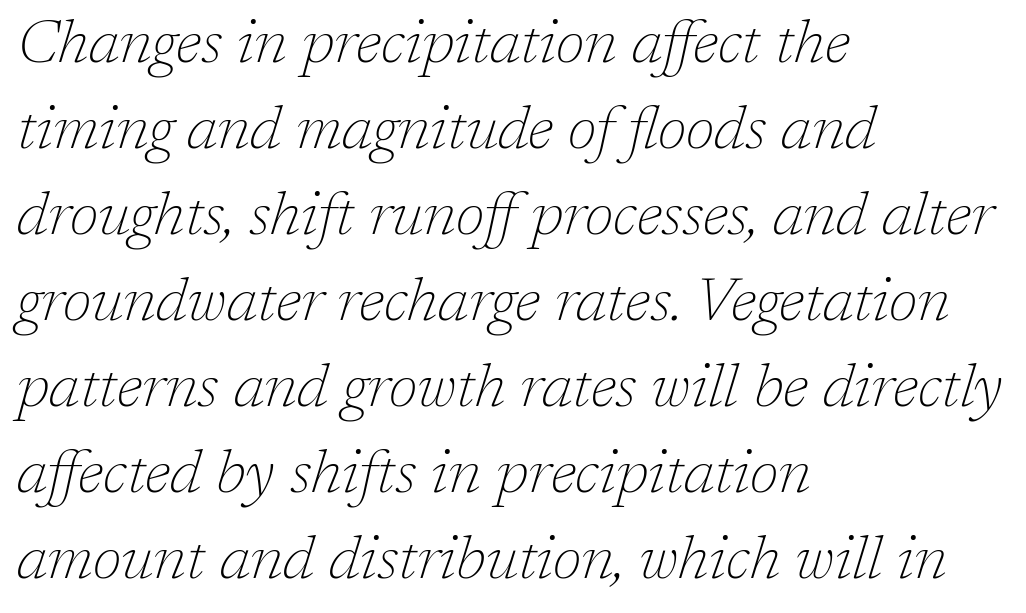
The image shows 61 px thin serif type, italic (leaning right); set left-aligned, normal line spacing (1.41x), normal letter spacing, not underlined; low stroke contrast and a medium x-height.
